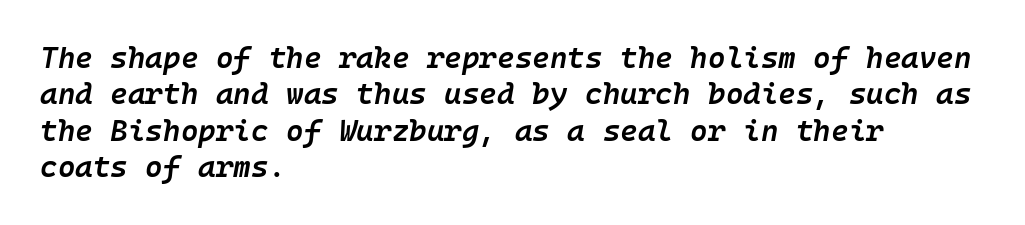
Q: Is the text bold? A: Semi-bold.
Q: Is the text italic (slanted)? A: Yes, it leans right by about 10 degrees.
Q: Is the text underlined? A: No.
Q: How is the paragraph aligned? A: Left-aligned.
Q: Is the spacing between letters normal or unusually wide? A: Normal.
Q: Width (condensed, normal, or wide)? A: Normal.
Q: Stroke contrast? A: Low.
Q: x-height? A: Medium.
